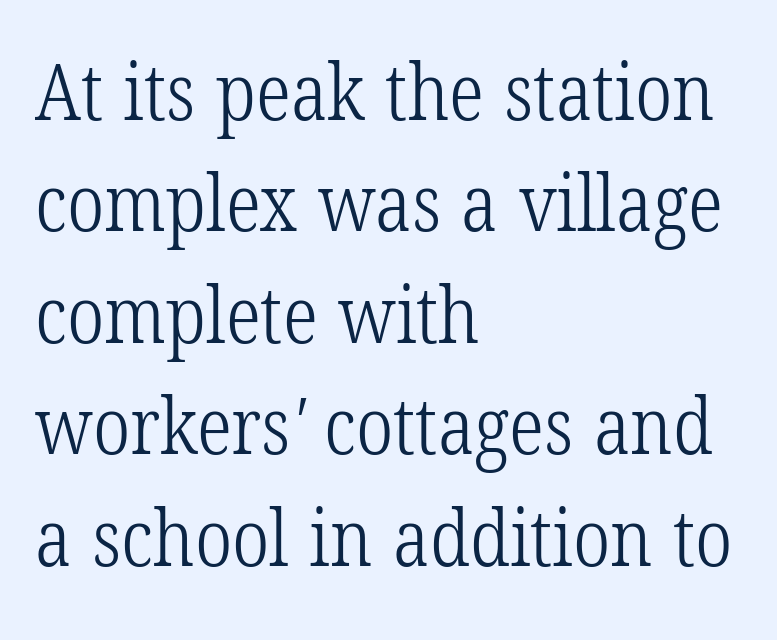
Q: Is the text bold? A: No.
Q: Is the typeface a serif or a sans-serif typeface? A: Serif.
Q: Is the text underlined? A: No.
Q: How is the paragraph aligned? A: Left-aligned.
Q: Is the spacing between letters normal or unusually wide? A: Normal.
Q: Is the spacing between lines tight, normal or loose? A: Normal.
Q: Width (condensed, normal, or wide)? A: Condensed.
Q: Stroke contrast? A: Low.
Q: x-height? A: Medium.
Q: Monospaced? A: No.
